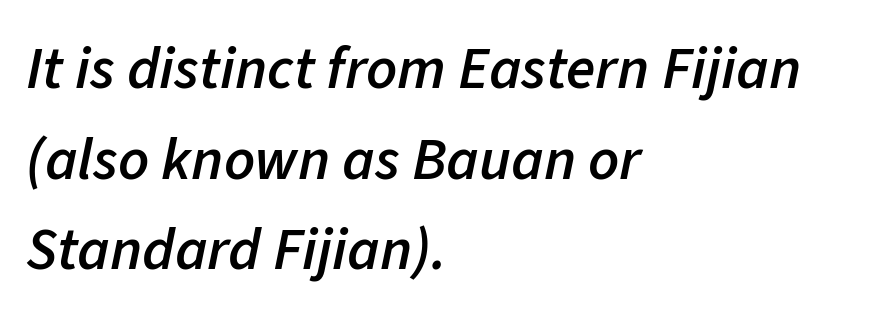
Is this a fixed-width face? No — the glyphs have proportional, varying widths. The space directly below the letters is spotless. Yep, that's italic — everything's leaning. In CSS terms this would be text-align: left. Emphasis by weight is partial: semibold.
